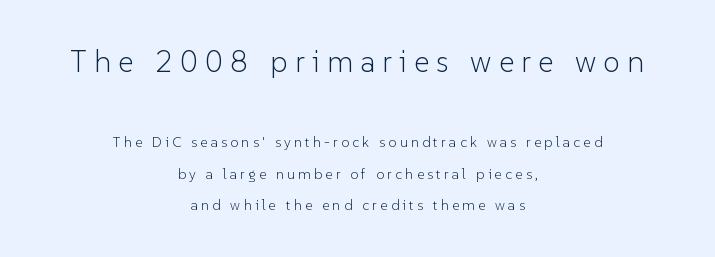
The image shows 30 px light sans-serif type, upright; set centered, loose line spacing (2.25x), unusually wide letter spacing (+0.24 em), not underlined; the first (top) block is 2.14x larger; low stroke contrast and a medium x-height.
